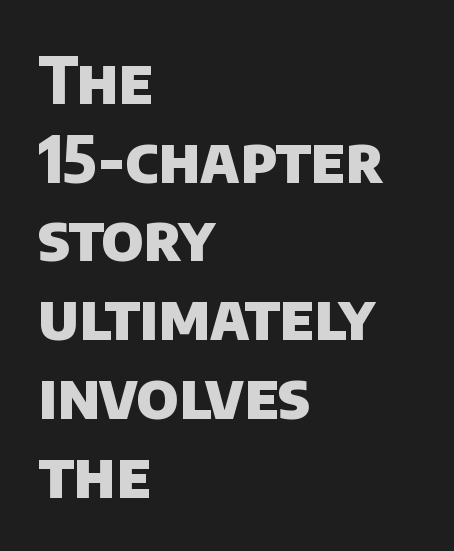
{"serif": "no", "bold": "yes", "weight": "heavy", "width": "normal", "stroke_contrast": "low", "x_height": "large", "monospaced": "no", "underline": "no", "align": "left", "line_spacing_ratio": 1.23, "letter_spacing": "normal", "letter_spacing_em": 0.0, "glyph_px": 64}
